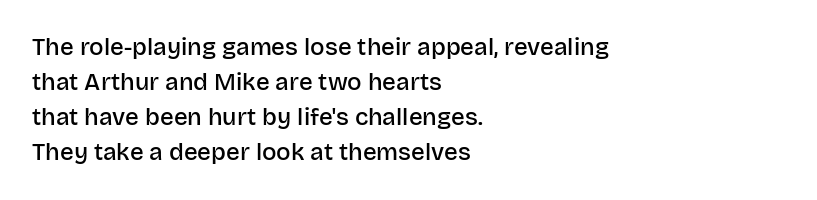
Leading matches the norm, producing a regular column. This sample uses an upright cut, with every glyph sitting square on the baseline. A fair bit of extra ink — the face is semibold, not bold. Does the copy run flush right? No — it runs flush left. This rendering features lettering with no underline. Between one letter and the next there's only the usual sliver of space.
